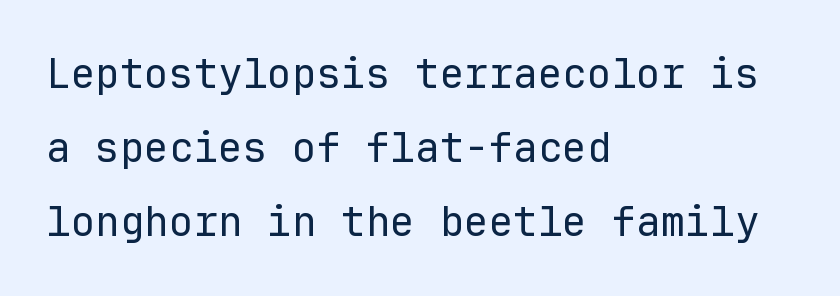
Q: Is the text bold? A: No.
Q: Is the text italic (slanted)? A: No, it is upright.
Q: Is the typeface a serif or a sans-serif typeface? A: Sans-serif.
Q: Is the text underlined? A: No.
Q: How is the paragraph aligned? A: Left-aligned.
Q: Is the spacing between letters normal or unusually wide? A: Normal.
Q: Width (condensed, normal, or wide)? A: Normal.
Q: Stroke contrast? A: Low.
Q: x-height? A: Medium.
Q: Monospaced? A: Yes.
